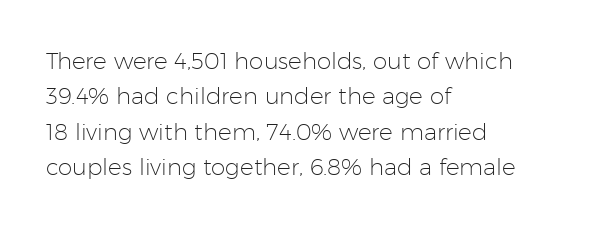
The face looks like a standard text weight, possibly lighter. Vertical strokes here are truly vertical. These lines keep a tight, regular rhythm from letter to letter. Leading matches the norm, producing a regular column. Left-aligned paragraph, ragged on the right. The space directly below the letters is spotless.
